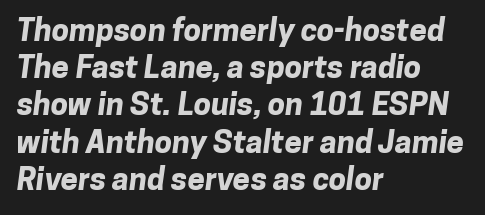
The image shows 31 px bold sans-serif type; set left-aligned, line spacing 1.2x, normal letter spacing, not underlined; low stroke contrast and a medium x-height.
